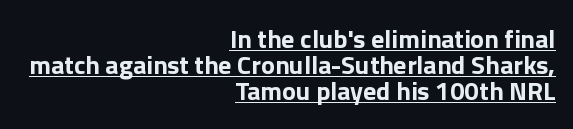
The image shows 26 px bold type, upright; set right-aligned, tight line spacing (1.0x), normal letter spacing, underlined.
